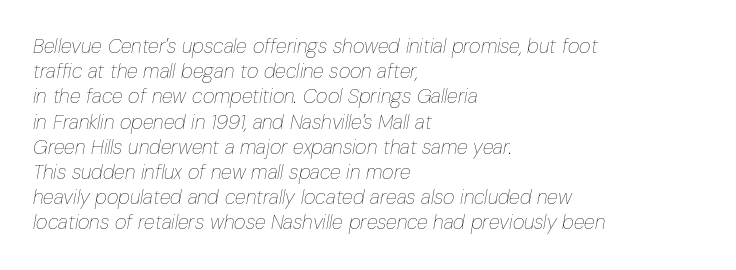
Q: Is the text bold? A: No.
Q: Is the text italic (slanted)? A: Yes, it leans right by about 10 degrees.
Q: Is the text underlined? A: No.
Q: How is the paragraph aligned? A: Left-aligned.
Q: Is the spacing between letters normal or unusually wide? A: Normal.
Q: Is the spacing between lines tight, normal or loose? A: Normal.
